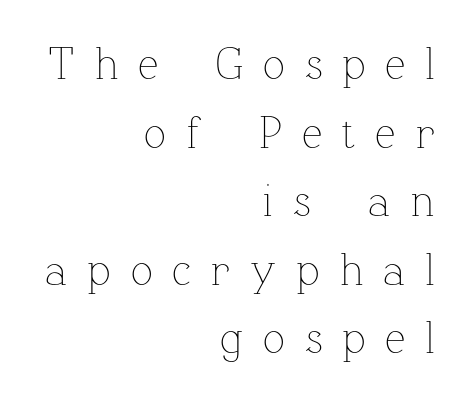
Q: Is the text bold? A: No.
Q: Is the text italic (slanted)? A: No, it is upright.
Q: Is the text underlined? A: No.
Q: How is the paragraph aligned? A: Right-aligned.
Q: Is the spacing between letters normal or unusually wide? A: Unusually wide.
Q: Is the spacing between lines tight, normal or loose? A: Normal.
Q: Width (condensed, normal, or wide)? A: Normal.
Q: Stroke contrast? A: Low.
Q: x-height? A: Medium.
Q: Monospaced? A: No.
